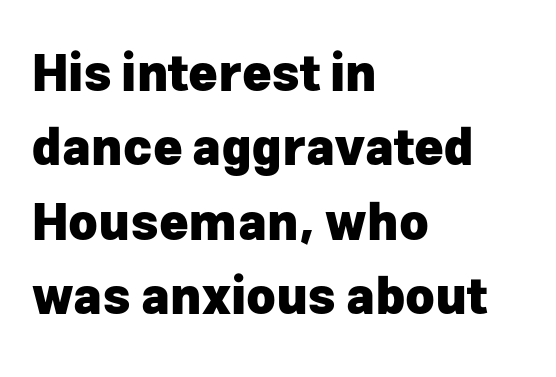
The image shows 50 px heavy sans-serif type, upright; set left-aligned, normal line spacing (1.49x), normal letter spacing, not underlined; low stroke contrast and a medium x-height.
